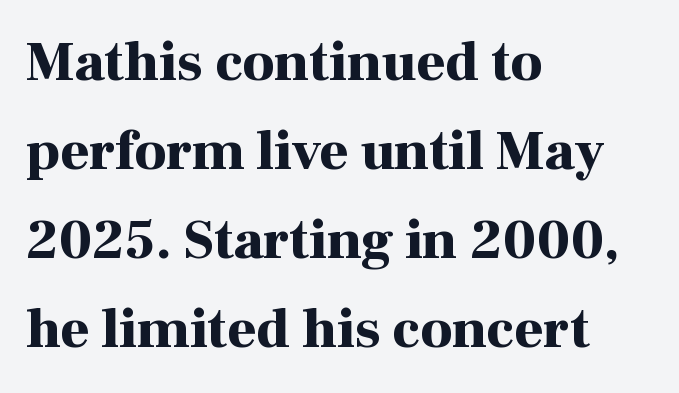
Q: Is the text bold? A: Yes.
Q: Is the text italic (slanted)? A: No, it is upright.
Q: Is the typeface a serif or a sans-serif typeface? A: Serif.
Q: Is the text underlined? A: No.
Q: How is the paragraph aligned? A: Left-aligned.
Q: Is the spacing between letters normal or unusually wide? A: Normal.
Q: Is the spacing between lines tight, normal or loose? A: Normal.
Q: Width (condensed, normal, or wide)? A: Normal.
Q: Stroke contrast? A: High.
Q: x-height? A: Medium.
Q: Monospaced? A: No.
